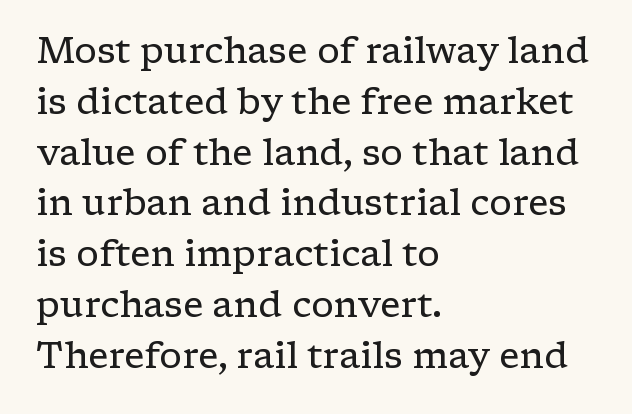
{"serif": "yes", "italic": "no", "bold": "no", "weight": "regular", "width": "wide", "stroke_contrast": "low", "x_height": "medium", "monospaced": "no", "underline": "no", "align": "left", "line_spacing": "normal", "line_spacing_ratio": 1.41, "letter_spacing": "normal", "letter_spacing_em": 0.0, "glyph_px": 36}
